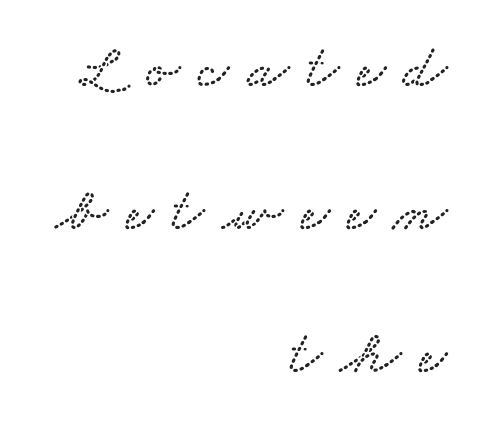
{"serif": "yes", "width": "wide", "stroke_contrast": "low", "x_height": "small", "monospaced": "no", "underline": "no", "align": "right", "line_spacing": "loose", "line_spacing_ratio": 2.31, "letter_spacing": "wide", "letter_spacing_em": 0.29, "glyph_px": 62}
